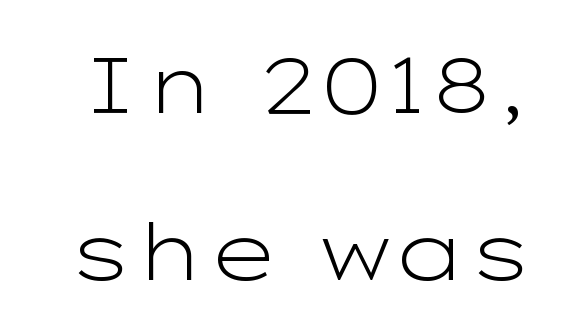
The image shows 79 px light, wide sans-serif type, upright; set loose line spacing (2.12x), normal letter spacing, not underlined; low stroke contrast and a medium x-height.
